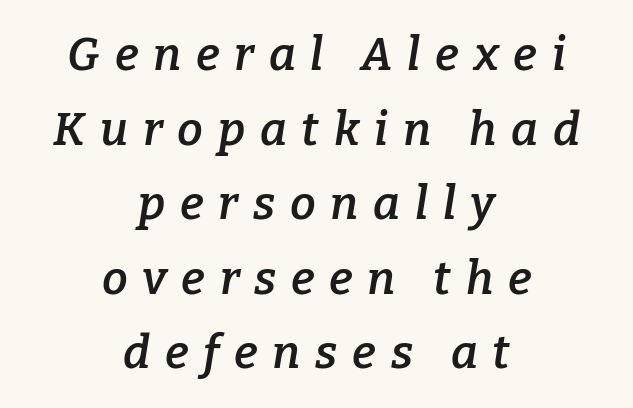
The image shows 46 px semibold serif type, italic (leaning right); set centered, normal line spacing (1.62x), unusually wide letter spacing (+0.32 em), not underlined; low stroke contrast and a medium x-height.
